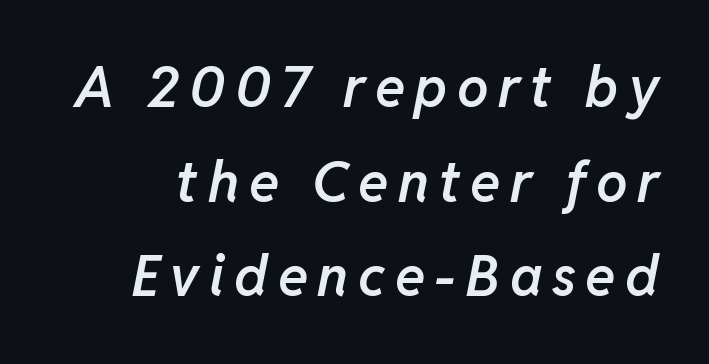
The image shows 56 px semibold type, italic (leaning right); set normal line spacing (1.69x), not underlined; low stroke contrast and a medium x-height.
